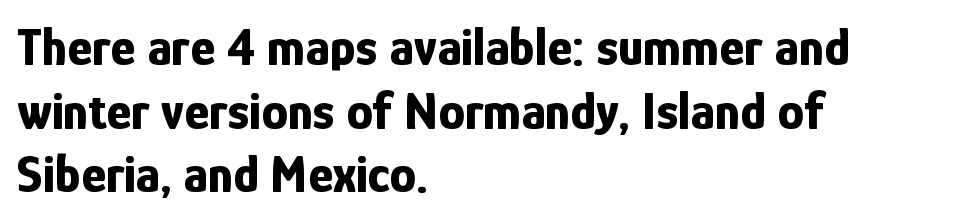
The image shows 53 px bold, condensed sans-serif type, upright; set left-aligned, line spacing 1.2x, normal letter spacing, not underlined; low stroke contrast and a medium x-height.
